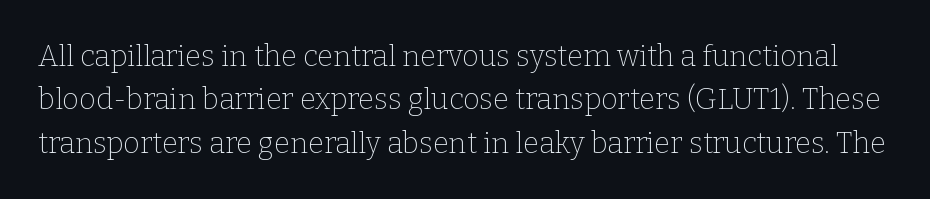
The rendering keeps characters at their native spacing. Quick note: not italic, upright. Line spacing here is normal. The specimen omits any rule beneath the text block's lines.
